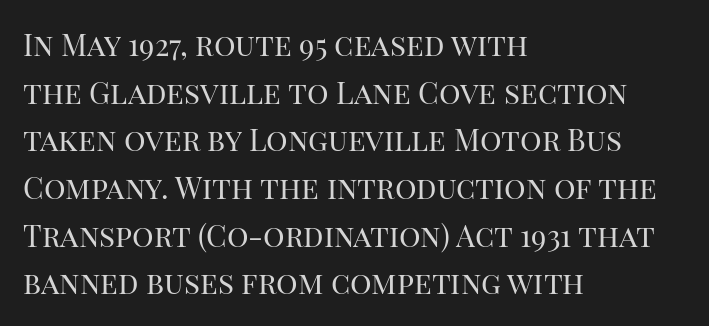
The gap between lines stays unmarked. The font's upright variant was chosen for this text. Ink coverage per letter is moderate at most. No extra tracking has been applied to these lines. Spacing verdict: proportional, widths tailored to each character. In terms of leading, this rendering sits right in the middle.
